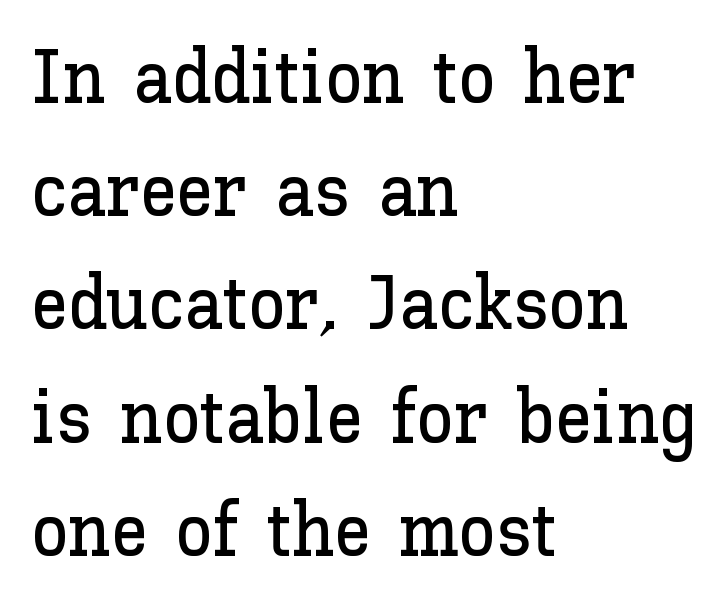
The image shows 75 px text type, upright; set left-aligned, normal line spacing (1.51x), normal letter spacing, not underlined; low stroke contrast and a medium x-height.
